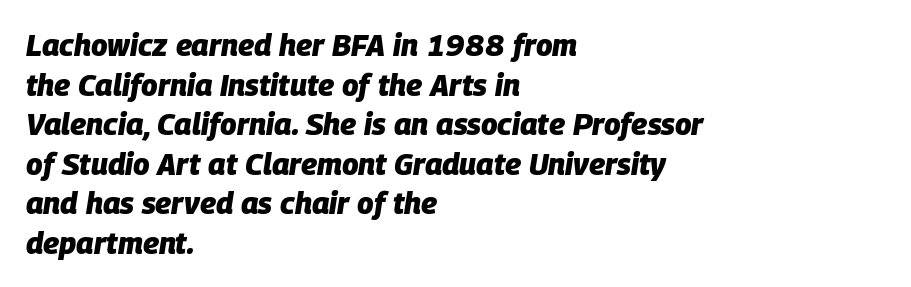
Q: Is the text bold? A: Yes.
Q: Is the text italic (slanted)? A: Yes, it leans right by about 9 degrees.
Q: Is the text underlined? A: No.
Q: How is the paragraph aligned? A: Left-aligned.
Q: Is the spacing between letters normal or unusually wide? A: Normal.
Q: Is the spacing between lines tight, normal or loose? A: Normal.
Q: Width (condensed, normal, or wide)? A: Normal.
Q: Stroke contrast? A: Low.
Q: x-height? A: Large.
Q: Monospaced? A: No.
